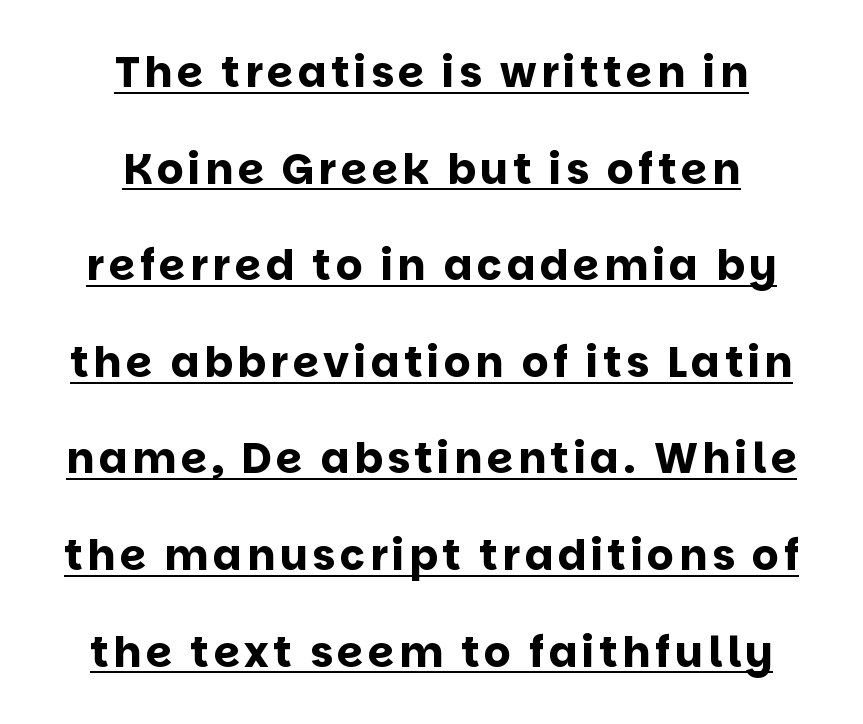
The lettering stays uniformly vertical, giving the passage a roman look. These lines carry a lot of weight — the face is fully bold. What kind of face is this? One without serifs — a sans. A student would call this center alignment; a typographer would say set centered.
